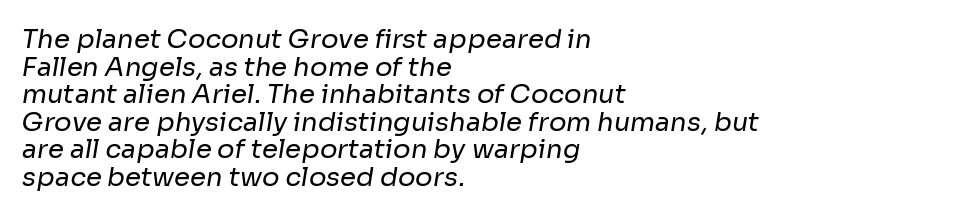
Q: Is the text bold? A: No.
Q: Is the text underlined? A: No.
Q: How is the paragraph aligned? A: Left-aligned.
Q: Is the spacing between letters normal or unusually wide? A: Normal.
Q: Is the spacing between lines tight, normal or loose? A: Tight.
